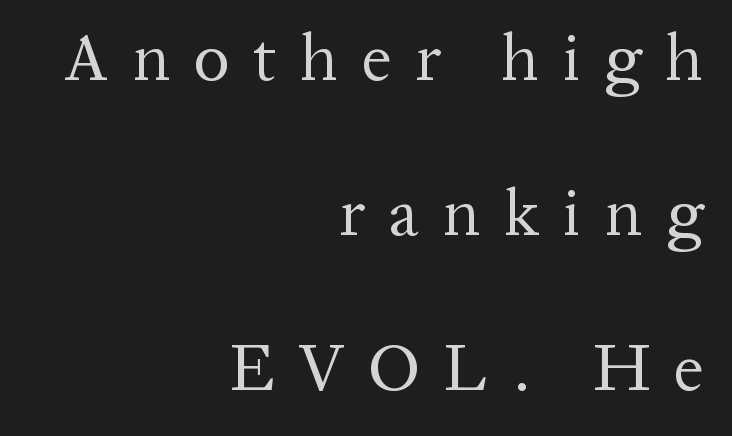
The image shows 67 px regular-weight serif type, upright; set right-aligned, loose line spacing (2.31x), unusually wide letter spacing (+0.35 em), not underlined; medium stroke contrast and a medium x-height.
